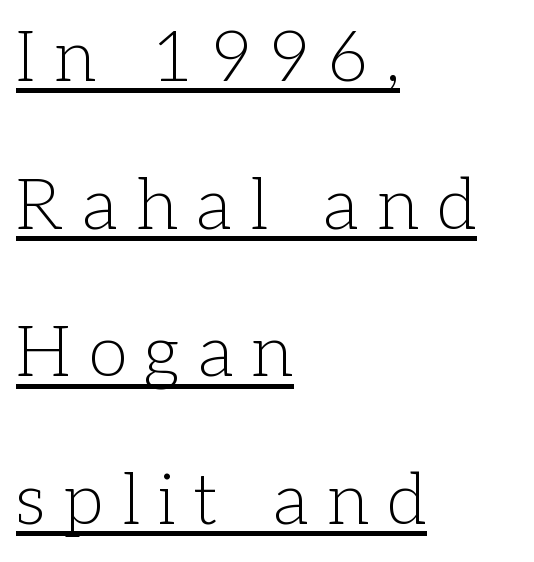
Q: Is the text bold? A: No.
Q: Is the text italic (slanted)? A: No, it is upright.
Q: Is the typeface a serif or a sans-serif typeface? A: Serif.
Q: Is the text underlined? A: Yes.
Q: How is the paragraph aligned? A: Left-aligned.
Q: Is the spacing between letters normal or unusually wide? A: Unusually wide.
Q: Is the spacing between lines tight, normal or loose? A: Loose.
Q: Width (condensed, normal, or wide)? A: Normal.
Q: Stroke contrast? A: Low.
Q: x-height? A: Medium.
Q: Monospaced? A: No.
